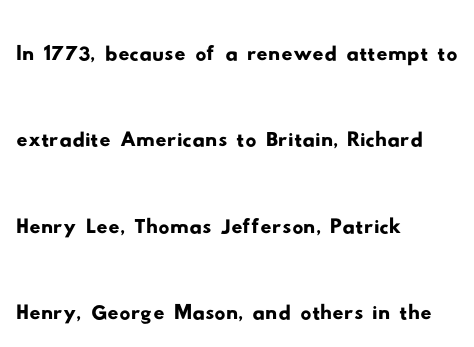
{"serif": "no", "width": "wide", "stroke_contrast": "low", "x_height": "small", "monospaced": "no", "underline": "no", "align": "left", "line_spacing": "normal", "line_spacing_ratio": 1.57, "letter_spacing": "normal", "letter_spacing_em": 0.0, "glyph_px": 55}
